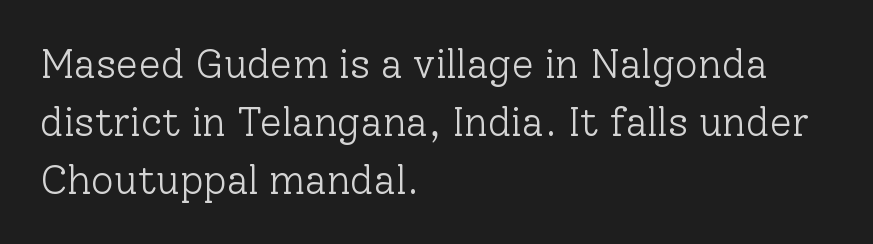
Q: Is the text bold? A: No.
Q: Is the text italic (slanted)? A: No, it is upright.
Q: Is the typeface a serif or a sans-serif typeface? A: Serif.
Q: Is the text underlined? A: No.
Q: How is the paragraph aligned? A: Left-aligned.
Q: Is the spacing between letters normal or unusually wide? A: Normal.
Q: Is the spacing between lines tight, normal or loose? A: Normal.
Q: Width (condensed, normal, or wide)? A: Normal.
Q: Stroke contrast? A: Low.
Q: x-height? A: Medium.
Q: Monospaced? A: No.
